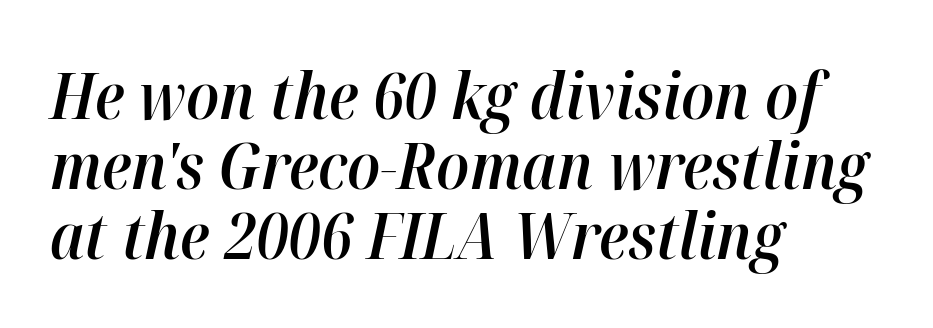
Q: Is the text bold? A: Semi-bold.
Q: Is the text italic (slanted)? A: Yes, it leans right by about 12 degrees.
Q: Is the text underlined? A: No.
Q: How is the paragraph aligned? A: Left-aligned.
Q: Is the spacing between letters normal or unusually wide? A: Normal.
Q: Is the spacing between lines tight, normal or loose? A: Tight.
Q: Width (condensed, normal, or wide)? A: Normal.
Q: Stroke contrast? A: High.
Q: x-height? A: Medium.
Q: Monospaced? A: No.
